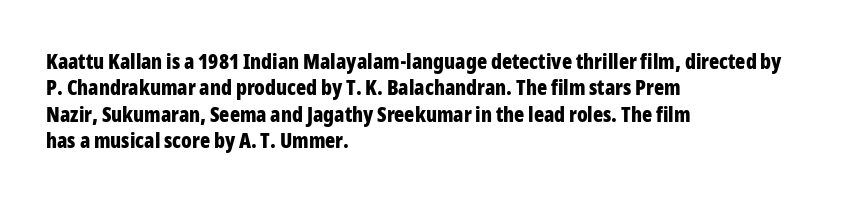
What weight is shown? A full bold with thick strokes. The lettering holds an erect, upright posture throughout. Plain, unruled lines of type. The rendering keeps characters at their native spacing. Leading: standard.
